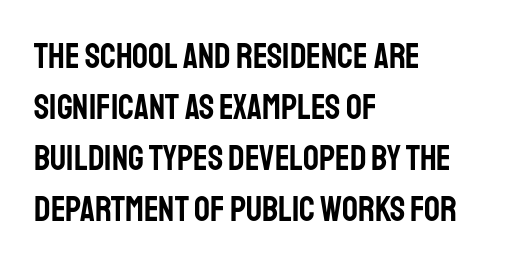
Short and long lines alike share a common starting point at left. This block has exactly the height ordinary leading produces. Descender tails drop into unmarked territory. When letters stand straight like this, we call the style roman or upright. Characters follow at the spacing the type designer built in.
